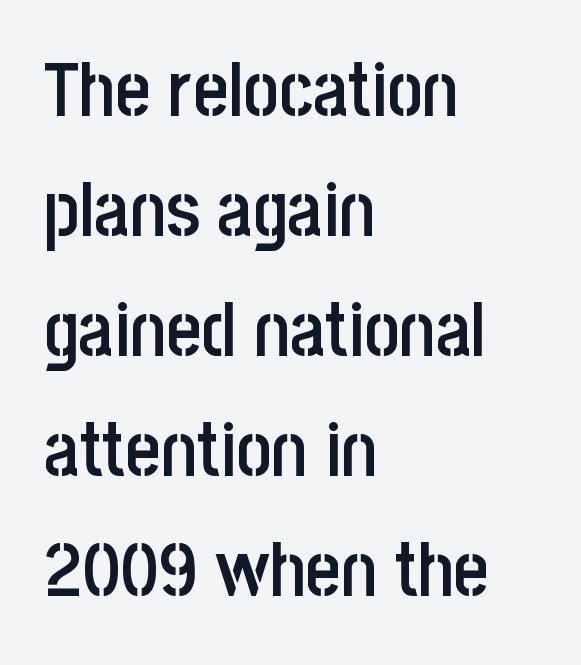
Q: Is the text bold? A: Semi-bold.
Q: Is the text italic (slanted)? A: No, it is upright.
Q: Is the typeface a serif or a sans-serif typeface? A: Sans-serif.
Q: Is the text underlined? A: No.
Q: How is the paragraph aligned? A: Left-aligned.
Q: Is the spacing between letters normal or unusually wide? A: Normal.
Q: Is the spacing between lines tight, normal or loose? A: Normal.
Q: Width (condensed, normal, or wide)? A: Condensed.
Q: Stroke contrast? A: Low.
Q: x-height? A: Large.
Q: Monospaced? A: No.
